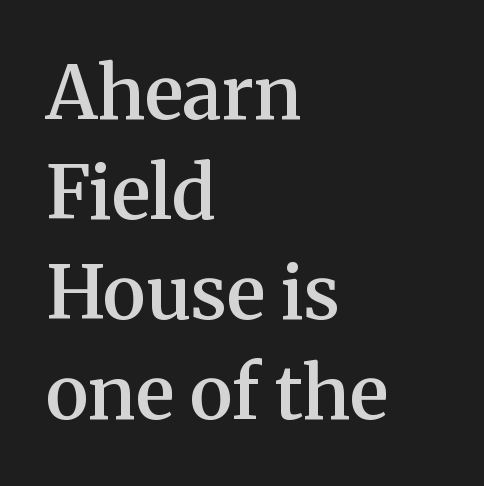
The image shows 74 px semibold serif type, upright; set left-aligned, normal line spacing (1.35x), normal letter spacing, not underlined; medium stroke contrast and a medium x-height.
